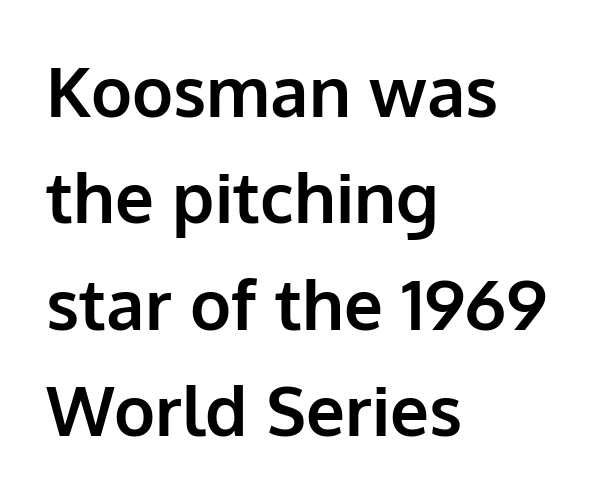
{"serif": "no", "italic": "no", "bold": "yes", "weight": "bold", "width": "normal", "stroke_contrast": "low", "x_height": "medium", "monospaced": "no", "underline": "no", "align": "left", "line_spacing": "normal", "line_spacing_ratio": 1.54, "letter_spacing": "normal", "letter_spacing_em": 0.0, "glyph_px": 69}
